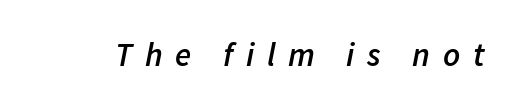
The image shows 33 px semibold type, italic (leaning right); set unusually wide letter spacing (+0.38 em), not underlined; low stroke contrast and a medium x-height.
